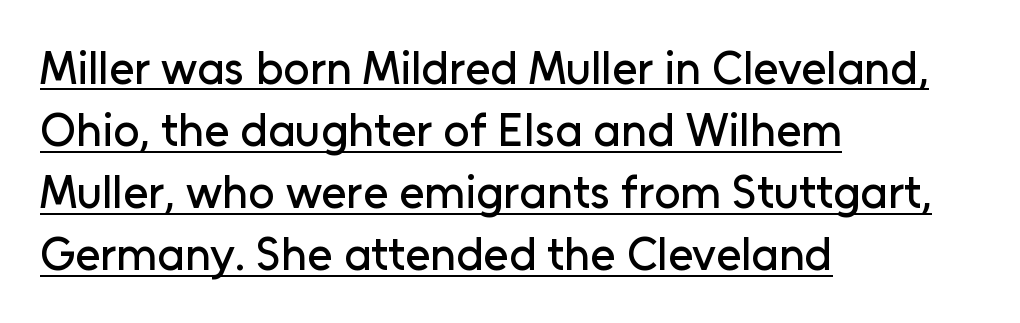
The face used here is a sans, in the tradition of grotesques and geometrics. Note the varied advance widths — an 'i' is clearly narrower than an 'm'. The passage shown has conventional tracking throughout. The designer left line spacing at the default.
